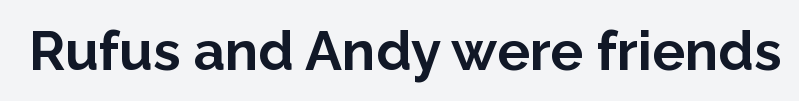
Unlike italic type, these characters show no tilt at all. Nothing unusual about the tracking: characters are spaced as the font intends. The type family on display is of the sans-serif kind. Looks like regular typesetting: each glyph gets only the width it needs.
